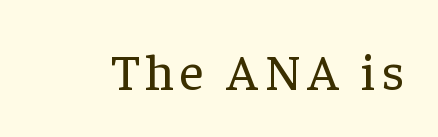
The image shows 52 px regular-weight serif type, upright; set not underlined; low stroke contrast and a medium x-height.
